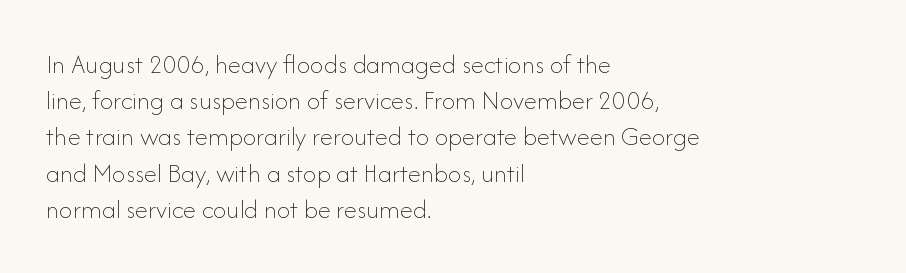
The strokes carry an ordinary text weight at most. Teacher's note: observe the even left margin — that is flush-left alignment. The lines sit at an ordinary, default distance from one another. Does extra space separate the letters? No, they use regular spacing. Posture: vertical. The specimen omits any rule beneath the text block's lines.
